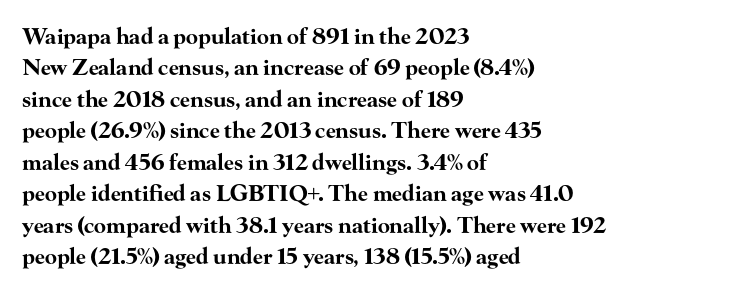
Q: Is the text bold? A: Yes.
Q: Is the text italic (slanted)? A: No, it is upright.
Q: Is the text underlined? A: No.
Q: How is the paragraph aligned? A: Left-aligned.
Q: Is the spacing between letters normal or unusually wide? A: Normal.
Q: Is the spacing between lines tight, normal or loose? A: Normal.
